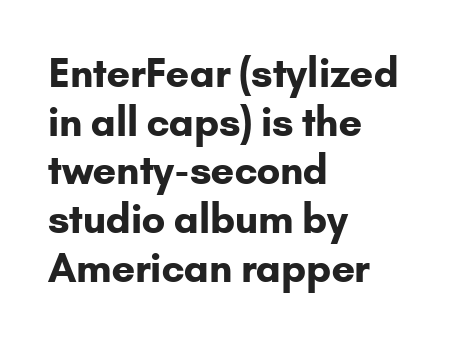
Q: Is the text bold? A: Yes.
Q: Is the text italic (slanted)? A: No, it is upright.
Q: Is the typeface a serif or a sans-serif typeface? A: Sans-serif.
Q: Is the text underlined? A: No.
Q: How is the paragraph aligned? A: Left-aligned.
Q: Is the spacing between letters normal or unusually wide? A: Normal.
Q: Is the spacing between lines tight, normal or loose? A: Normal.
Q: Width (condensed, normal, or wide)? A: Normal.
Q: Stroke contrast? A: Low.
Q: x-height? A: Small.
Q: Monospaced? A: No.
